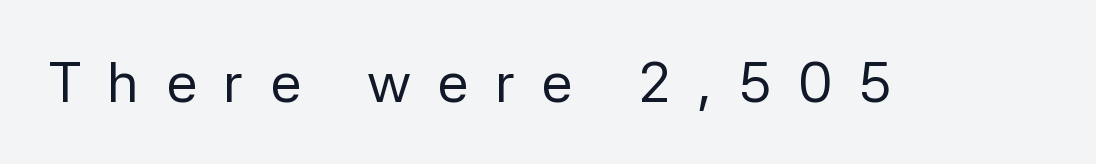
{"serif": "no", "italic": "no", "bold": "no", "weight": "regular", "width": "normal", "stroke_contrast": "low", "x_height": "medium", "monospaced": "no", "underline": "no", "letter_spacing": "wide", "letter_spacing_em": 0.47, "glyph_px": 56}
